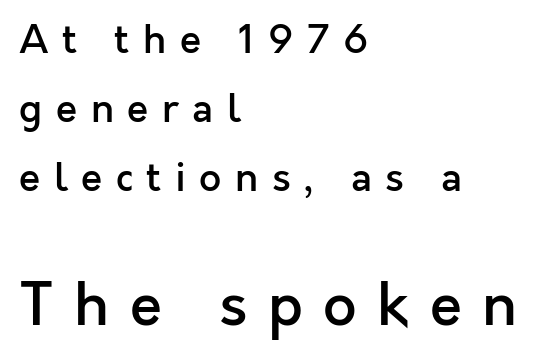
{"serif": "no", "italic": "no", "bold": "semi", "weight": "semibold", "width": "normal", "x_height": "medium", "monospaced": "no", "underline": "no", "align": "left", "line_spacing_ratio": 1.77, "letter_spacing": "wide", "letter_spacing_em": 0.35, "larger_block": "second", "size_ratio": 1.51, "glyph_px": 59}
